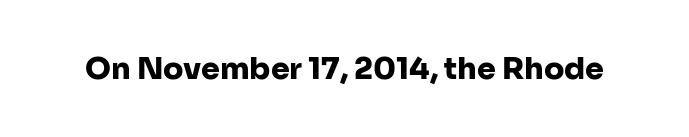
The image shows 30 px heavy sans-serif type, upright; set normal letter spacing, not underlined; low stroke contrast and a medium x-height.
